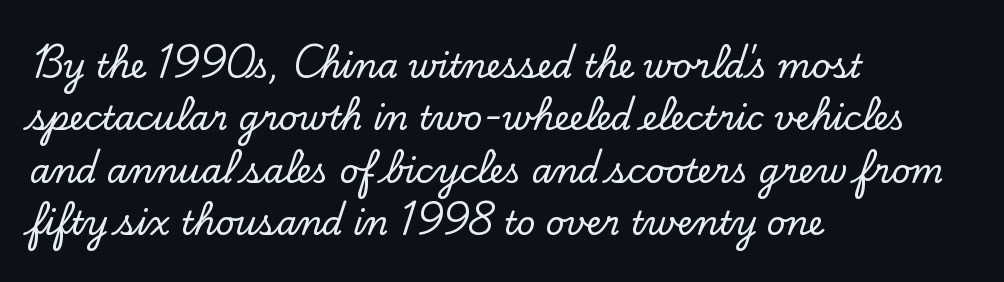
Each letter keeps its own natural width here, so spacing adapts to shape. Beneath every word, the page is bare. Note: serifs present on the glyphs. Nothing unusual about the tracking: characters are spaced as the font intends.
